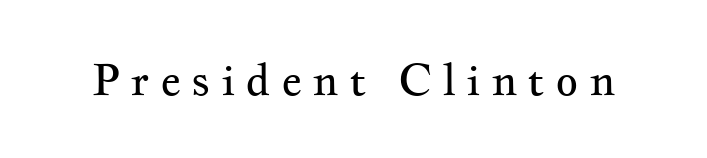
{"serif": "yes", "italic": "no", "bold": "no", "weight": "regular", "width": "wide", "stroke_contrast": "medium", "x_height": "small", "monospaced": "no", "underline": "no", "letter_spacing": "wide", "letter_spacing_em": 0.23, "glyph_px": 44}
